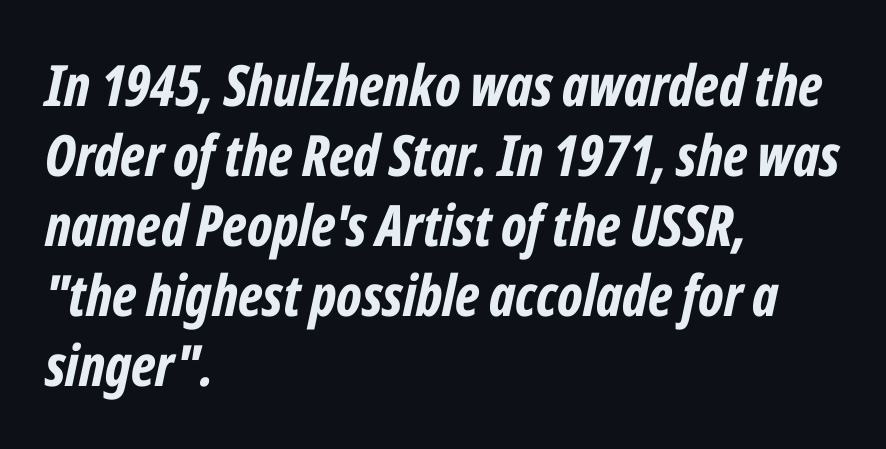
Q: Is the text bold? A: Yes.
Q: Is the text italic (slanted)? A: Yes, it leans right by about 12 degrees.
Q: Is the text underlined? A: No.
Q: How is the paragraph aligned? A: Left-aligned.
Q: Is the spacing between letters normal or unusually wide? A: Normal.
Q: Width (condensed, normal, or wide)? A: Condensed.
Q: Stroke contrast? A: Low.
Q: x-height? A: Medium.
Q: Monospaced? A: No.
